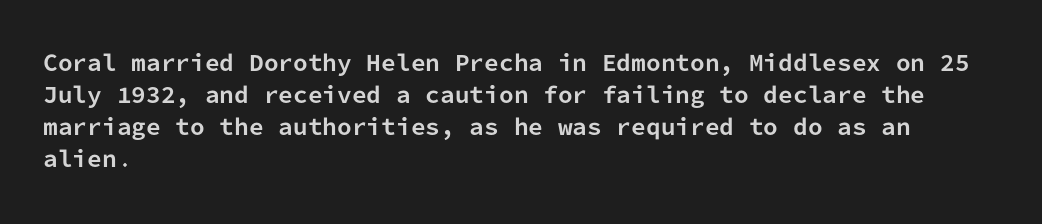
{"italic": "no", "bold": "yes", "underline": "no", "align": "left", "line_spacing": "normal", "line_spacing_ratio": 1.52, "letter_spacing": "normal", "letter_spacing_em": 0.0, "glyph_px": 21}
